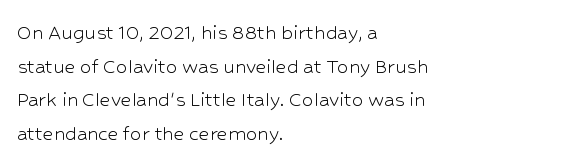
{"italic": "no", "bold": "no", "underline": "no", "align": "left", "line_spacing": "normal", "line_spacing_ratio": 1.46, "letter_spacing": "normal", "letter_spacing_em": 0.0, "glyph_px": 23}
